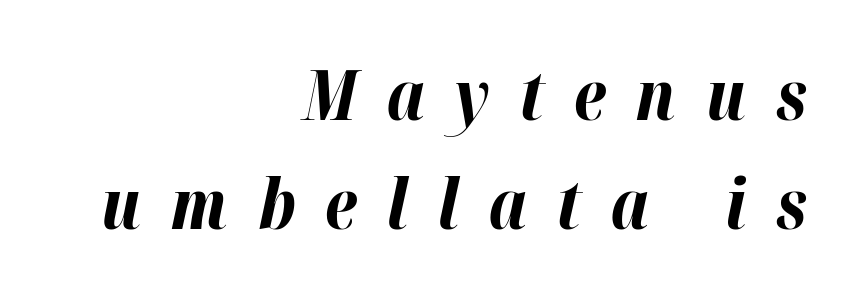
Q: Is the text bold? A: Yes.
Q: Is the text italic (slanted)? A: Yes, it leans right by about 12 degrees.
Q: Is the text underlined? A: No.
Q: How is the paragraph aligned? A: Right-aligned.
Q: Is the spacing between letters normal or unusually wide? A: Unusually wide.
Q: Is the spacing between lines tight, normal or loose? A: Normal.
Q: Width (condensed, normal, or wide)? A: Normal.
Q: Stroke contrast? A: High.
Q: x-height? A: Medium.
Q: Monospaced? A: No.
